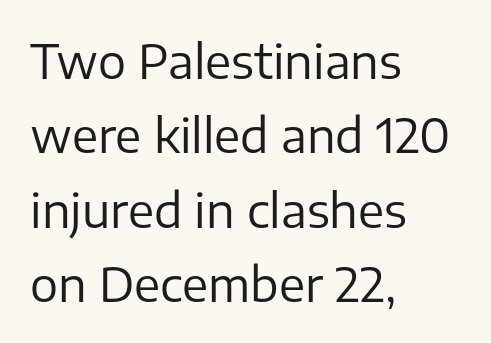
Q: Is the text bold? A: No.
Q: Is the text italic (slanted)? A: No, it is upright.
Q: Is the typeface a serif or a sans-serif typeface? A: Sans-serif.
Q: Is the text underlined? A: No.
Q: How is the paragraph aligned? A: Left-aligned.
Q: Is the spacing between letters normal or unusually wide? A: Normal.
Q: Is the spacing between lines tight, normal or loose? A: Normal.
Q: Width (condensed, normal, or wide)? A: Normal.
Q: Stroke contrast? A: Low.
Q: x-height? A: Medium.
Q: Monospaced? A: No.
